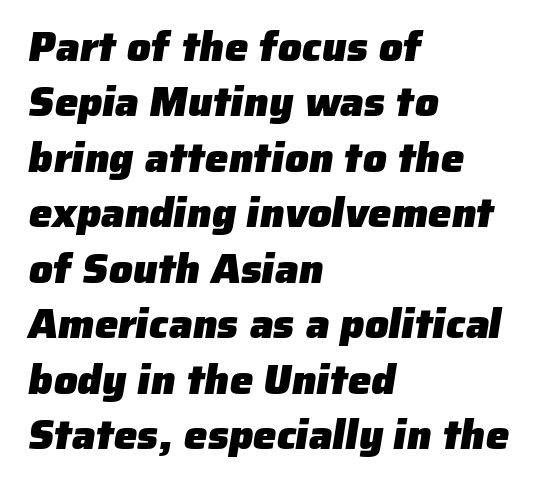
Q: Is the text bold? A: Yes.
Q: Is the typeface a serif or a sans-serif typeface? A: Sans-serif.
Q: Is the text underlined? A: No.
Q: How is the paragraph aligned? A: Left-aligned.
Q: Is the spacing between letters normal or unusually wide? A: Normal.
Q: Is the spacing between lines tight, normal or loose? A: Normal.
Q: Width (condensed, normal, or wide)? A: Normal.
Q: Stroke contrast? A: Low.
Q: x-height? A: Medium.
Q: Monospaced? A: No.
